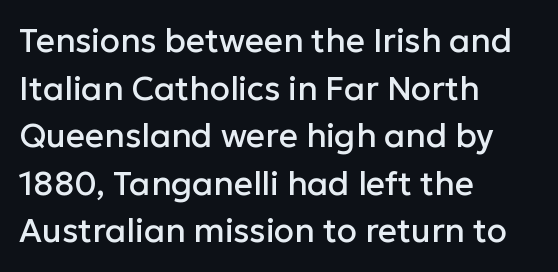
Q: Is the text italic (slanted)? A: No, it is upright.
Q: Is the typeface a serif or a sans-serif typeface? A: Sans-serif.
Q: Is the text underlined? A: No.
Q: How is the paragraph aligned? A: Left-aligned.
Q: Is the spacing between letters normal or unusually wide? A: Normal.
Q: Is the spacing between lines tight, normal or loose? A: Normal.
Q: Width (condensed, normal, or wide)? A: Normal.
Q: Stroke contrast? A: Low.
Q: x-height? A: Medium.
Q: Monospaced? A: No.
